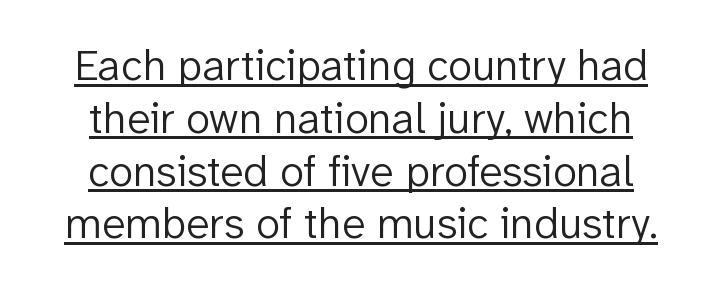
Beneath each row of characters lies a ruled line. Varying glyph widths throughout — classic text-font behaviour. Words appear dense and cohesive because spacing is normal. Italic: no, the glyphs are upright roman.
